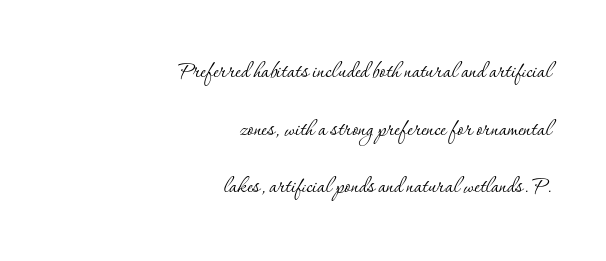
Character widths vary here, with narrow letters taking less room than wide ones. Each stroke keeps to a modest, everyday thickness or less. Examine the stroke ends and you'll spot serifs. The type is set solid horizontally, with unmodified tracking.
